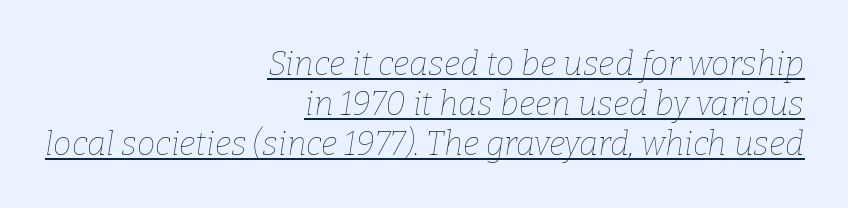
The image shows 33 px thin type, italic (leaning right); set right-aligned, line spacing 1.21x, normal letter spacing, underlined; low stroke contrast and a medium x-height.
